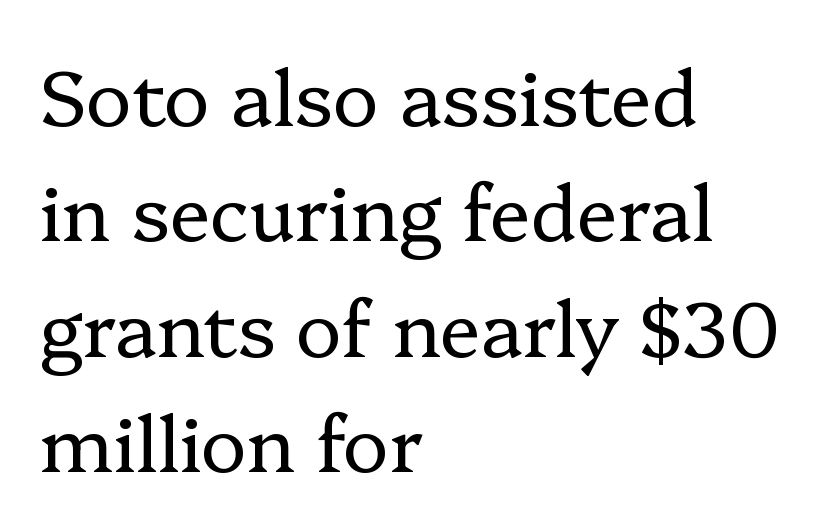
Q: Is the text bold? A: No.
Q: Is the text italic (slanted)? A: No, it is upright.
Q: Is the typeface a serif or a sans-serif typeface? A: Serif.
Q: Is the text underlined? A: No.
Q: How is the paragraph aligned? A: Left-aligned.
Q: Is the spacing between letters normal or unusually wide? A: Normal.
Q: Is the spacing between lines tight, normal or loose? A: Normal.
Q: Width (condensed, normal, or wide)? A: Normal.
Q: Stroke contrast? A: Low.
Q: x-height? A: Medium.
Q: Monospaced? A: No.
